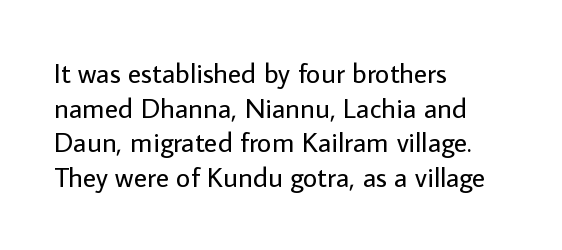
{"serif": "no", "italic": "no", "bold": "no", "weight": "regular", "width": "normal", "stroke_contrast": "low", "x_height": "medium", "monospaced": "no", "underline": "no", "align": "left", "line_spacing_ratio": 1.24, "letter_spacing": "normal", "letter_spacing_em": 0.0, "glyph_px": 28}
